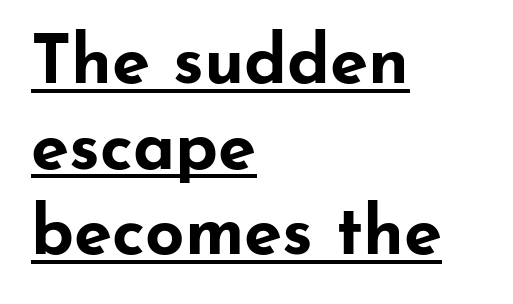
The image shows 69 px bold, wide sans-serif type, upright; set left-aligned, line spacing 1.24x, normal letter spacing, underlined; low stroke contrast and a small x-height.
